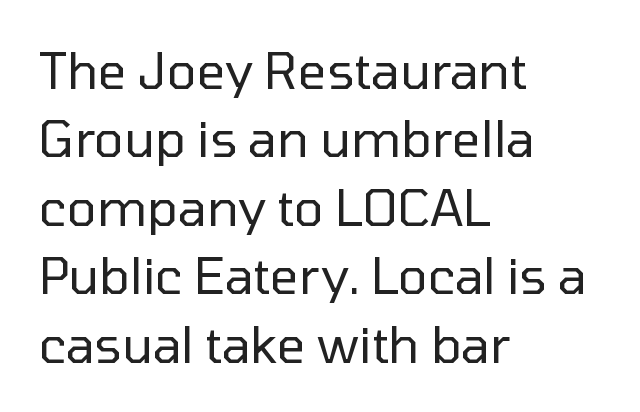
{"serif": "no", "italic": "no", "bold": "no", "weight": "regular", "width": "normal", "stroke_contrast": "low", "x_height": "medium", "monospaced": "no", "underline": "no", "align": "left", "line_spacing": "normal", "line_spacing_ratio": 1.37, "letter_spacing": "normal", "letter_spacing_em": 0.0, "glyph_px": 50}
